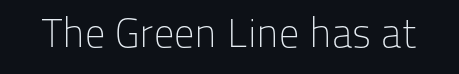
Do the characters align in a grid? No, the font is proportional. The letterforms sit shoulder to shoulder at normal distance. The typeface chosen for these lines omits serifs. Check the space under the baseline: it is left empty. Vertical stems look standard width or narrower in stroke. Designer's note — italics off, roman on.
